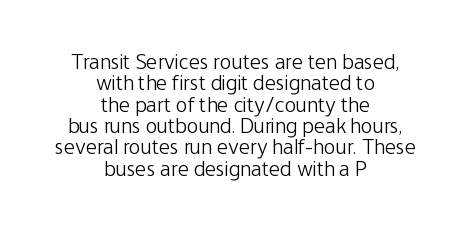
Q: Is the text bold? A: No.
Q: Is the text italic (slanted)? A: No, it is upright.
Q: Is the text underlined? A: No.
Q: How is the paragraph aligned? A: Centered.
Q: Is the spacing between letters normal or unusually wide? A: Normal.
Q: Is the spacing between lines tight, normal or loose? A: Tight.
